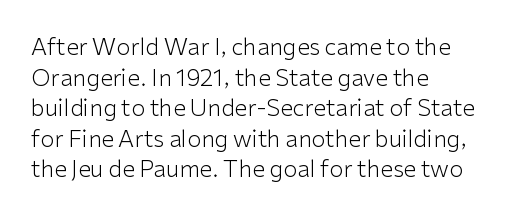
Vertical spacing — default. The text block is weighted toward the left margin, trailing off unevenly rightward. The baseline area is clear. These lines keep a tight, regular rhythm from letter to letter. No extra ink here — the face is not bold.
